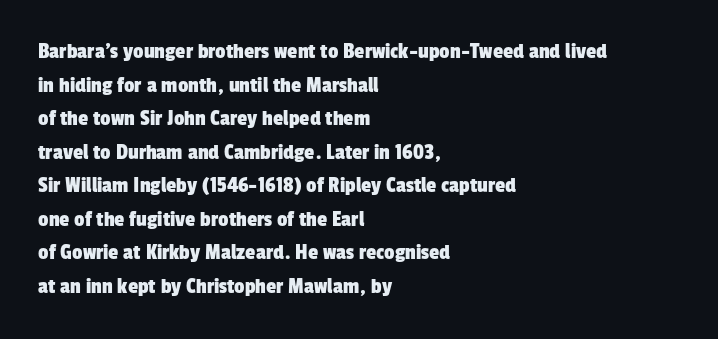
Look at the tracking — it's just the regular setting, nothing added. Any mark beneath the type? The region is blank. Does the copy run flush right? No — it runs flush left. One glance says typical: line gaps are just what's usual.
